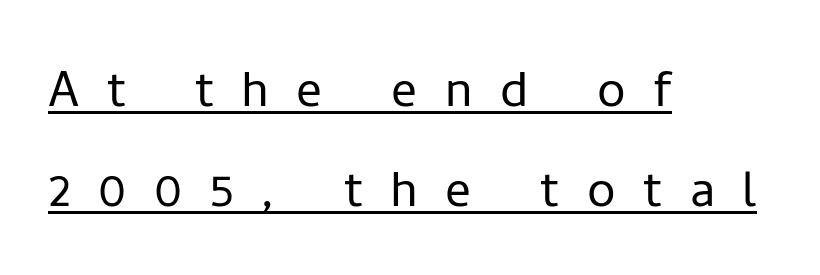
{"serif": "no", "italic": "no", "bold": "no", "weight": "light", "width": "normal", "stroke_contrast": "low", "x_height": "medium", "monospaced": "no", "underline": "yes", "align": "left", "line_spacing": "normal", "line_spacing_ratio": 1.57, "letter_spacing": "wide", "letter_spacing_em": 0.43, "glyph_px": 64}
